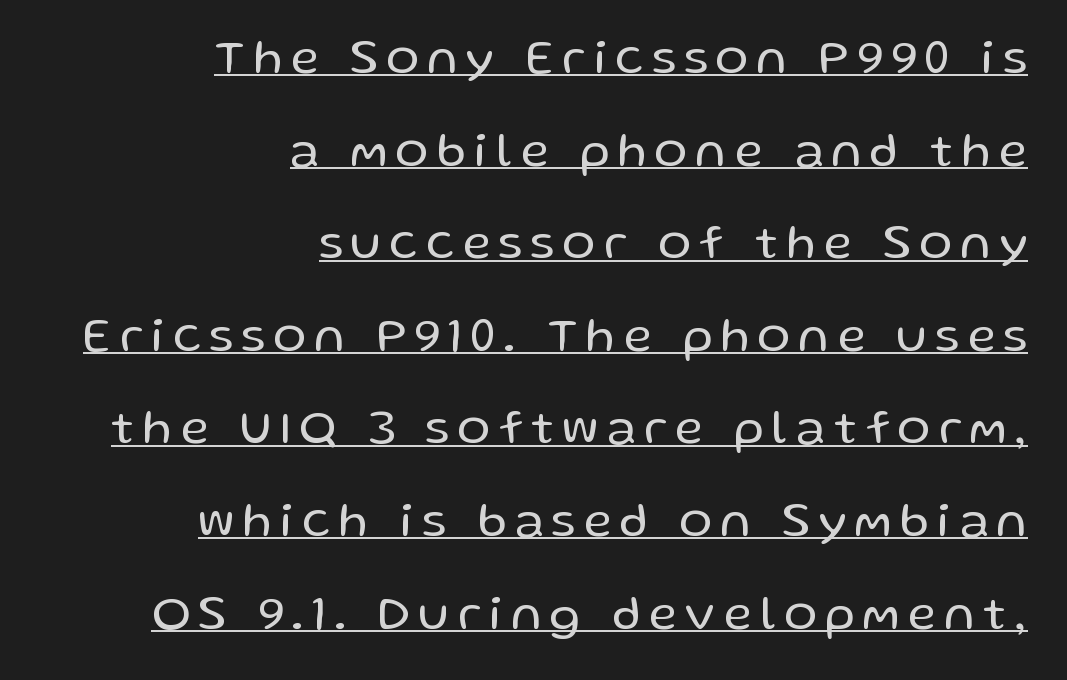
Each letter keeps its own natural width here, so spacing adapts to shape. Heaviness? Minimal to ordinary, like unemphasized prose. Are there feet on the stems? There aren't — it's a sans. Which margin do the lines hug? The right one — the left edge is uneven. A baseline rule has been typeset under these characters. The letters stand straight up with perfectly vertical stems.
